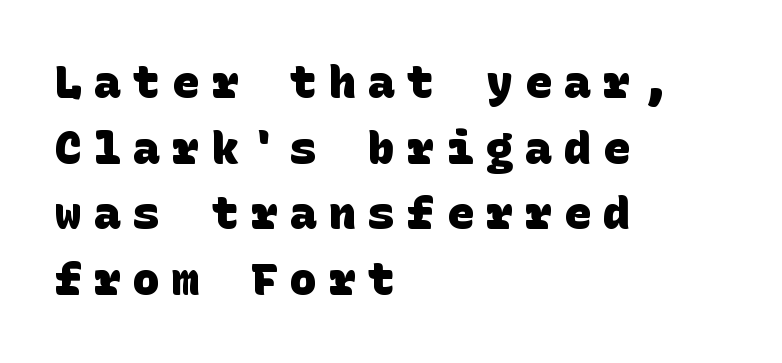
The characters display no serif detailing; their extremities are plain. Reading down the block, your eye returns to a fixed left position each line. The lines sit at an ordinary, default distance from one another. These words are printed bold, with thick strokes throughout. A typesetter would call this heavily tracked-out type.
